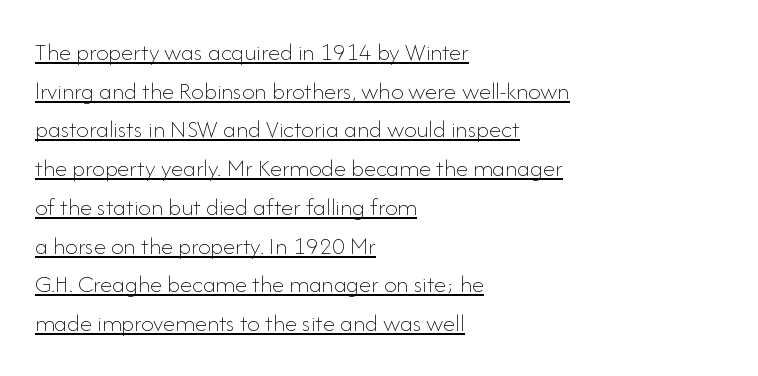
Every stem runs plumb, perpendicular to the baseline. The passage shown is not bold in any degree. Decoration check: the copy is underlined. Spacing between characters is what you'd get straight out of the box. Interline gaps are of average width in this sample.
